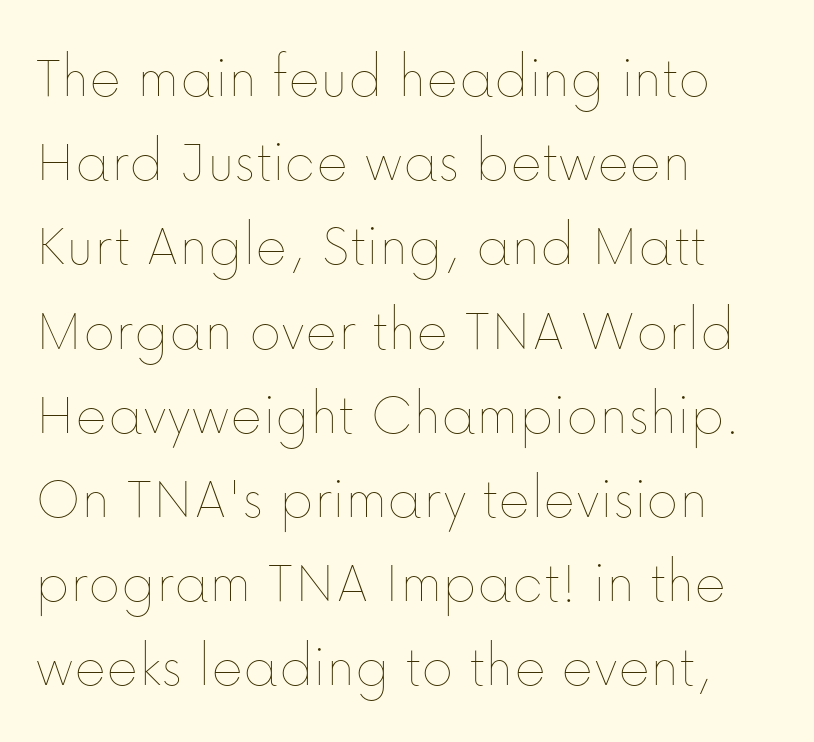
Q: Is the text bold? A: No.
Q: Is the text italic (slanted)? A: No, it is upright.
Q: Is the text underlined? A: No.
Q: How is the paragraph aligned? A: Left-aligned.
Q: Is the spacing between letters normal or unusually wide? A: Normal.
Q: Is the spacing between lines tight, normal or loose? A: Normal.
Q: Width (condensed, normal, or wide)? A: Normal.
Q: Stroke contrast? A: Low.
Q: x-height? A: Medium.
Q: Monospaced? A: No.
